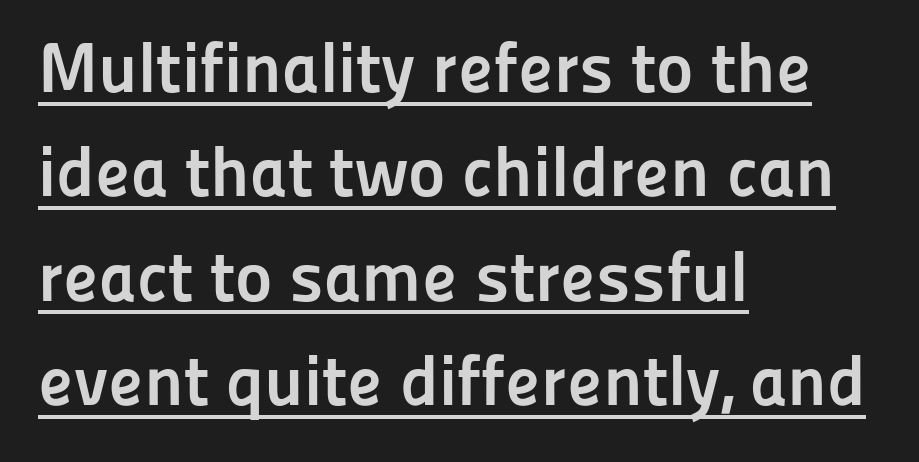
Q: Is the text bold? A: Yes.
Q: Is the text italic (slanted)? A: No, it is upright.
Q: Is the typeface a serif or a sans-serif typeface? A: Sans-serif.
Q: Is the text underlined? A: Yes.
Q: How is the paragraph aligned? A: Left-aligned.
Q: Is the spacing between letters normal or unusually wide? A: Normal.
Q: Is the spacing between lines tight, normal or loose? A: Normal.
Q: Width (condensed, normal, or wide)? A: Normal.
Q: Stroke contrast? A: Low.
Q: x-height? A: Medium.
Q: Monospaced? A: No.
